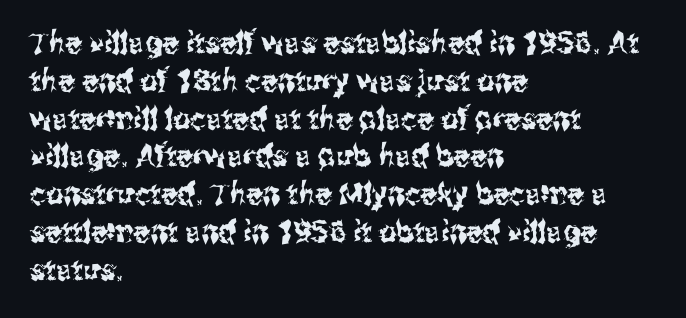
What's the leading like? Ordinary, nothing unusual. A sans-serif font was chosen for this passage. These lines are rendered in a variable-pitch font. Italic: no, the glyphs are upright roman. The horizontal fit of the characters is conventional and even. Has an underline been added? It has not.
